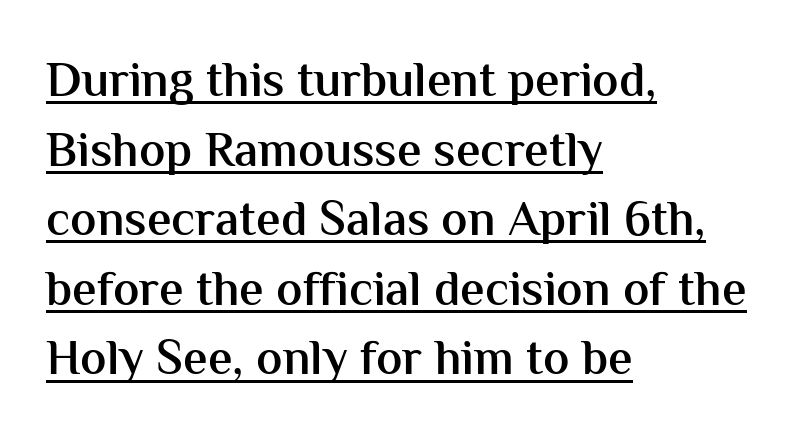
{"serif": "no", "italic": "no", "bold": "semi", "weight": "semibold", "width": "normal", "stroke_contrast": "medium", "x_height": "medium", "monospaced": "no", "underline": "yes", "align": "left", "line_spacing": "normal", "line_spacing_ratio": 1.42, "letter_spacing": "normal", "letter_spacing_em": 0.0, "glyph_px": 49}
